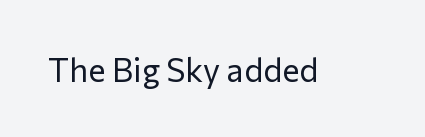
What stands out about the letter spacing? Nothing — it is the standard amount. Quick note: not italic, upright. Just letters on the line, the space beneath them empty. This is not heavy type; no bold has been used. Grotesque or geometric, the face here clearly has no serifs.
